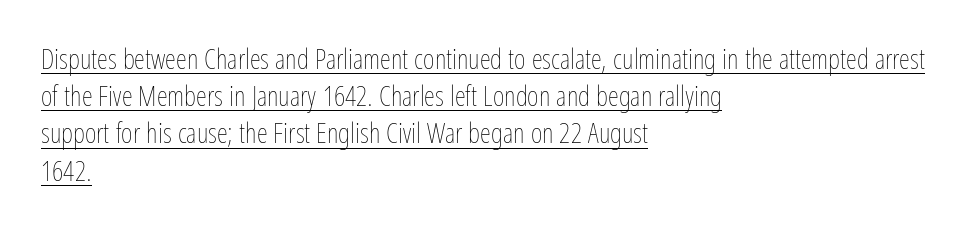
The image shows 28 px thin, condensed type, upright; set left-aligned, normal line spacing (1.33x), normal letter spacing, underlined; low stroke contrast and a medium x-height.
